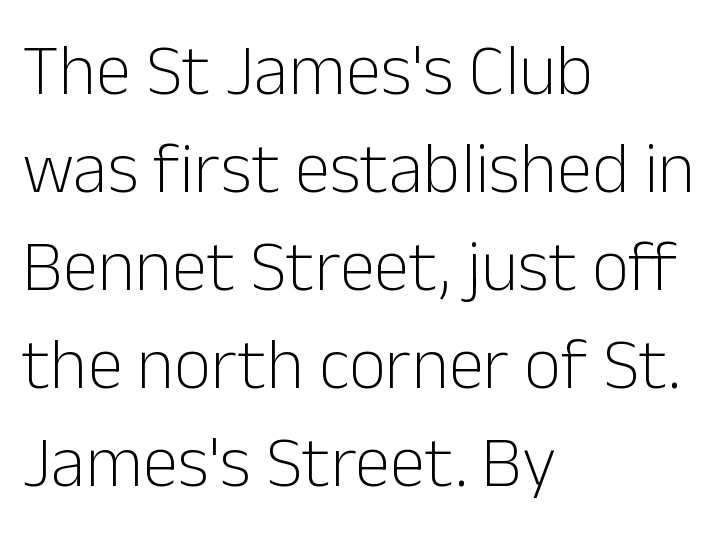
Q: Is the text bold? A: No.
Q: Is the text italic (slanted)? A: No, it is upright.
Q: Is the typeface a serif or a sans-serif typeface? A: Sans-serif.
Q: Is the text underlined? A: No.
Q: How is the paragraph aligned? A: Left-aligned.
Q: Is the spacing between letters normal or unusually wide? A: Normal.
Q: Is the spacing between lines tight, normal or loose? A: Normal.
Q: Width (condensed, normal, or wide)? A: Normal.
Q: Stroke contrast? A: Low.
Q: x-height? A: Medium.
Q: Monospaced? A: No.
